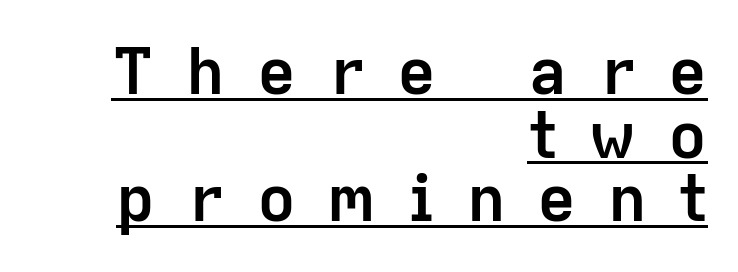
{"serif": "no", "italic": "no", "bold": "yes", "weight": "semibold", "width": "normal", "stroke_contrast": "low", "x_height": "medium", "monospaced": "no", "underline": "yes", "align": "right", "line_spacing": "tight", "line_spacing_ratio": 0.98, "letter_spacing": "wide", "letter_spacing_em": 0.48, "glyph_px": 65}
